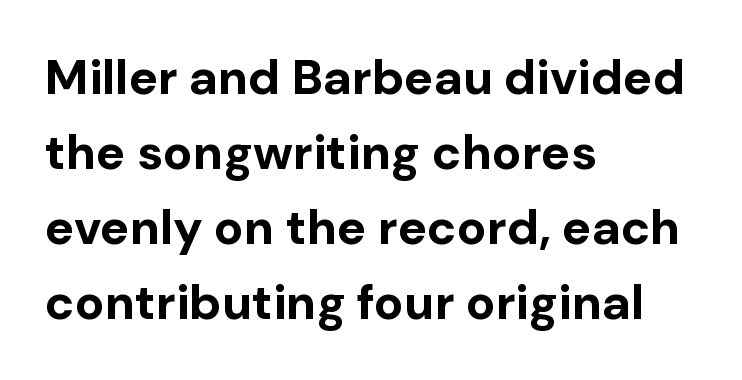
Q: Is the text bold? A: Yes.
Q: Is the text italic (slanted)? A: No, it is upright.
Q: Is the typeface a serif or a sans-serif typeface? A: Sans-serif.
Q: Is the text underlined? A: No.
Q: How is the paragraph aligned? A: Left-aligned.
Q: Is the spacing between letters normal or unusually wide? A: Normal.
Q: Is the spacing between lines tight, normal or loose? A: Normal.
Q: Width (condensed, normal, or wide)? A: Normal.
Q: Stroke contrast? A: Low.
Q: x-height? A: Medium.
Q: Monospaced? A: No.
